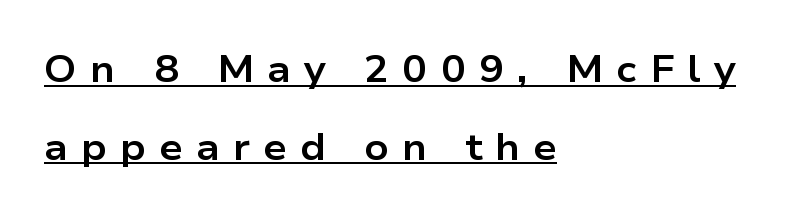
The image shows 37 px bold, wide sans-serif type, upright; set left-aligned, loose line spacing (2.1x), unusually wide letter spacing (+0.36 em), underlined; low stroke contrast and a medium x-height.
